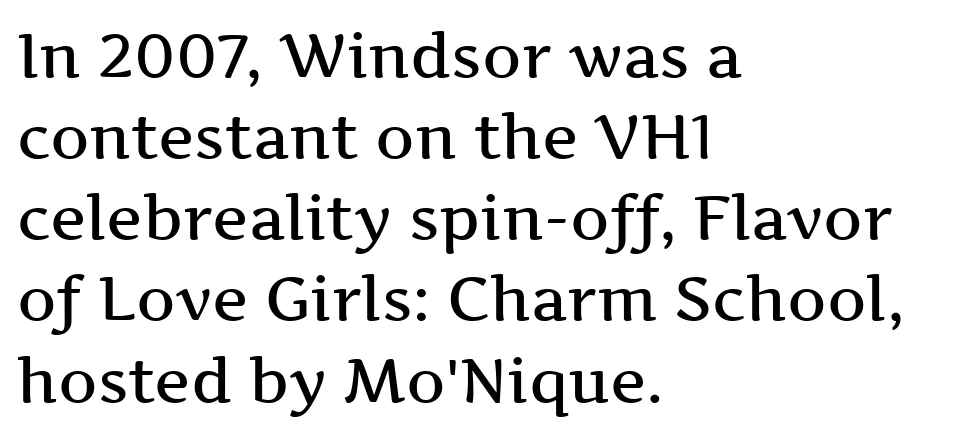
Q: Is the text bold? A: Semi-bold.
Q: Is the text italic (slanted)? A: No, it is upright.
Q: Is the typeface a serif or a sans-serif typeface? A: Serif.
Q: Is the text underlined? A: No.
Q: How is the paragraph aligned? A: Left-aligned.
Q: Is the spacing between letters normal or unusually wide? A: Normal.
Q: Is the spacing between lines tight, normal or loose? A: Normal.
Q: Width (condensed, normal, or wide)? A: Wide.
Q: Stroke contrast? A: Medium.
Q: x-height? A: Medium.
Q: Monospaced? A: No.
